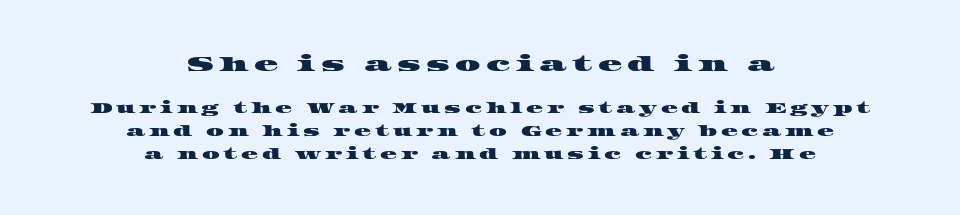
Someone cranked the tracking dial way up on this one. The passage shown begins with its larger block and ends with its smaller one. The space directly below the letters is spotless. Centered paragraph, ragged on both sides. One glance says typical: line gaps are just what's usual.
